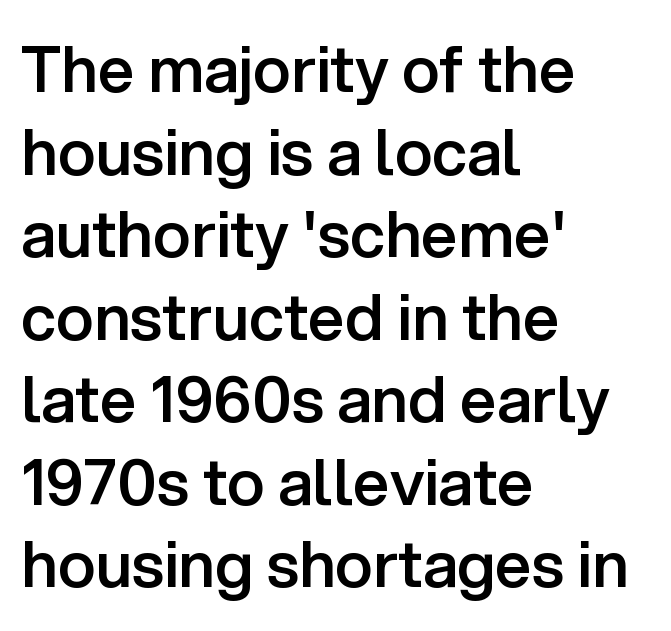
The image shows 64 px semibold sans-serif type, upright; set left-aligned, normal line spacing (1.29x), normal letter spacing, not underlined; low stroke contrast and a medium x-height.
